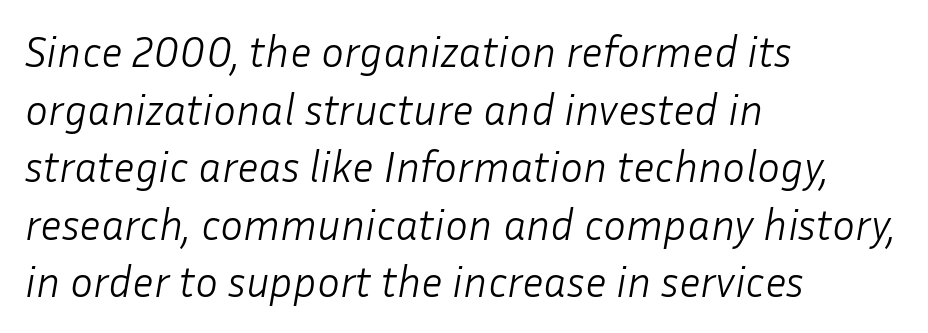
{"italic": "yes", "lean": "right", "slant_degrees": 10, "bold": "no", "weight": "light", "width": "normal", "stroke_contrast": "low", "x_height": "medium", "monospaced": "no", "underline": "no", "align": "left", "line_spacing": "normal", "line_spacing_ratio": 1.34, "letter_spacing": "normal", "letter_spacing_em": 0.0, "glyph_px": 43}
